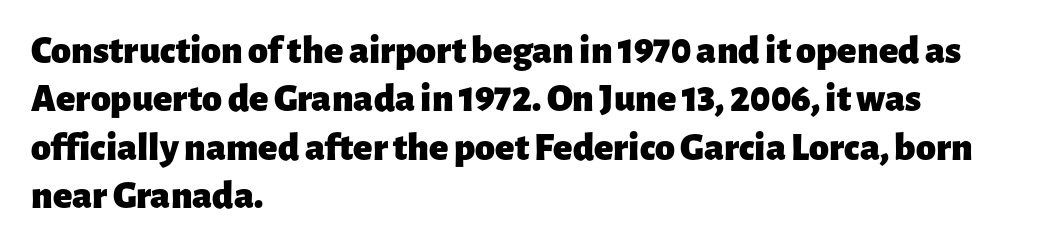
Q: Is the text bold? A: Yes.
Q: Is the text italic (slanted)? A: No, it is upright.
Q: Is the typeface a serif or a sans-serif typeface? A: Sans-serif.
Q: Is the text underlined? A: No.
Q: How is the paragraph aligned? A: Left-aligned.
Q: Is the spacing between letters normal or unusually wide? A: Normal.
Q: Width (condensed, normal, or wide)? A: Normal.
Q: Stroke contrast? A: Low.
Q: x-height? A: Medium.
Q: Monospaced? A: No.
